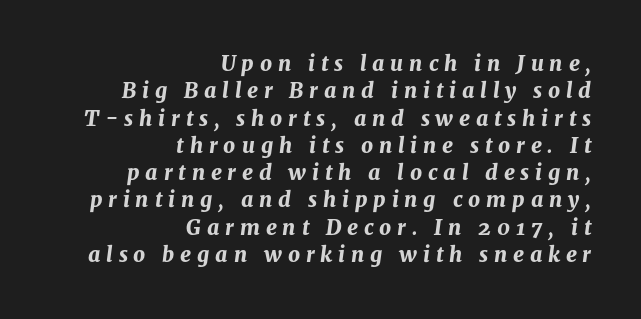
Q: Is the text bold? A: Yes.
Q: Is the text italic (slanted)? A: Yes, it leans right by about 8 degrees.
Q: Is the text underlined? A: No.
Q: How is the paragraph aligned? A: Right-aligned.
Q: Is the spacing between letters normal or unusually wide? A: Unusually wide.
Q: Is the spacing between lines tight, normal or loose? A: Normal.
